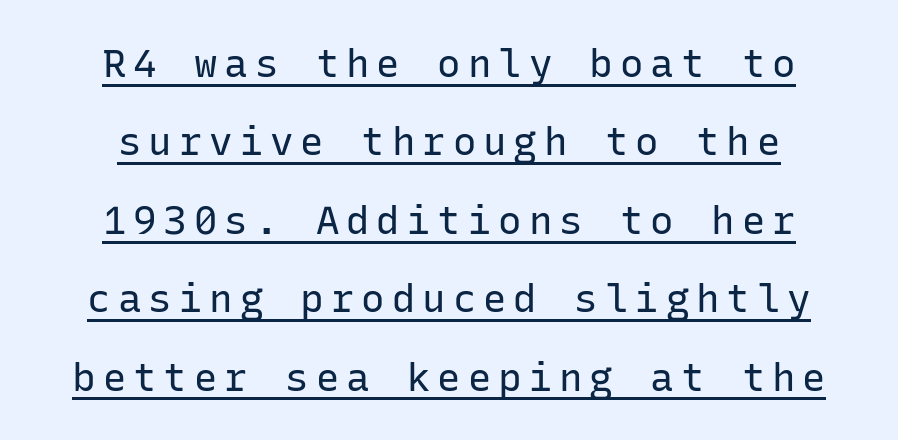
Q: Is the text bold? A: No.
Q: Is the text italic (slanted)? A: No, it is upright.
Q: Is the typeface a serif or a sans-serif typeface? A: Sans-serif.
Q: Is the text underlined? A: Yes.
Q: How is the paragraph aligned? A: Centered.
Q: Is the spacing between lines tight, normal or loose? A: Loose.
Q: Width (condensed, normal, or wide)? A: Normal.
Q: Stroke contrast? A: Low.
Q: x-height? A: Medium.
Q: Monospaced? A: Yes.
